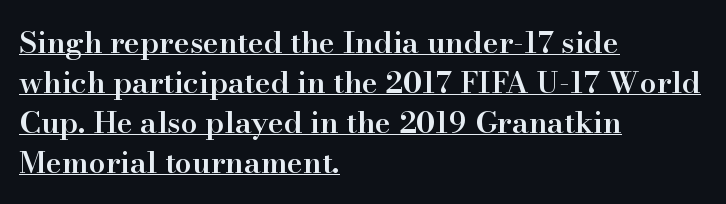
The image shows 30 px semibold serif type, upright; set left-aligned, normal line spacing (1.33x), normal letter spacing, underlined; high stroke contrast and a small x-height.
